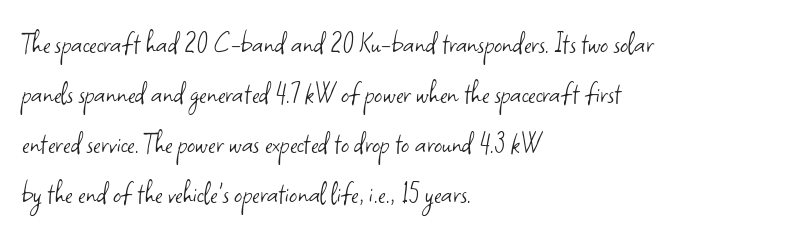
{"serif": "no", "bold": "no", "weight": "light", "width": "normal", "stroke_contrast": "low", "x_height": "small", "monospaced": "no", "underline": "no", "align": "left", "line_spacing": "normal", "line_spacing_ratio": 1.56, "letter_spacing": "normal", "letter_spacing_em": 0.0, "glyph_px": 32}
